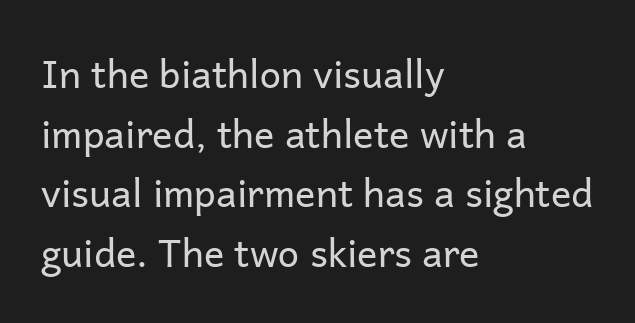
Horizontally, the lines are justified to the leading edge only. Caption: standard tracking, unaltered. The space beneath each line is pristine and unruled. The rendering shows plain stroke endings on the letterforms — a sans-serif design.
